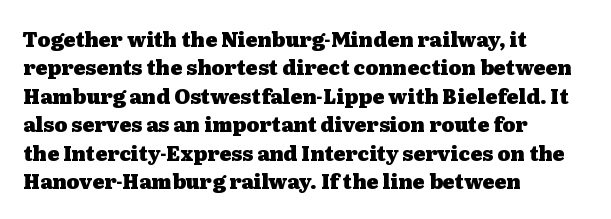
Q: Is the text bold? A: Yes.
Q: Is the text italic (slanted)? A: No, it is upright.
Q: Is the text underlined? A: No.
Q: How is the paragraph aligned? A: Left-aligned.
Q: Is the spacing between letters normal or unusually wide? A: Normal.
Q: Is the spacing between lines tight, normal or loose? A: Normal.
